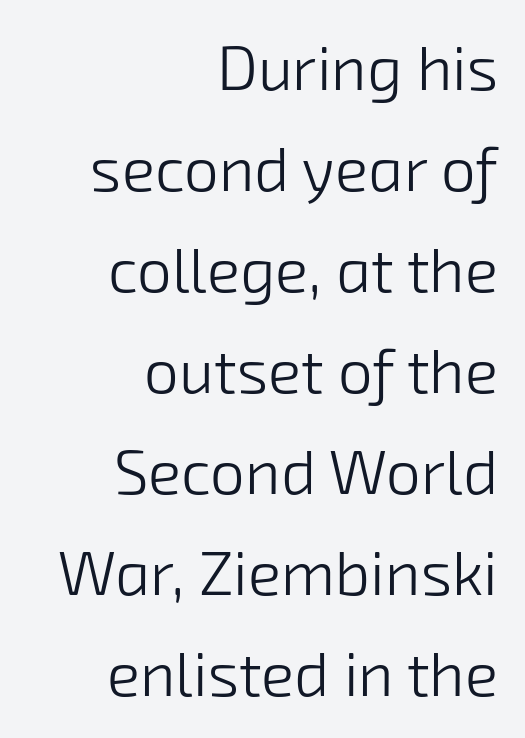
{"serif": "no", "bold": "no", "weight": "light", "width": "normal", "stroke_contrast": "low", "x_height": "medium", "monospaced": "no", "underline": "no", "align": "right", "line_spacing": "normal", "line_spacing_ratio": 1.63, "letter_spacing": "normal", "letter_spacing_em": 0.0, "glyph_px": 62}
